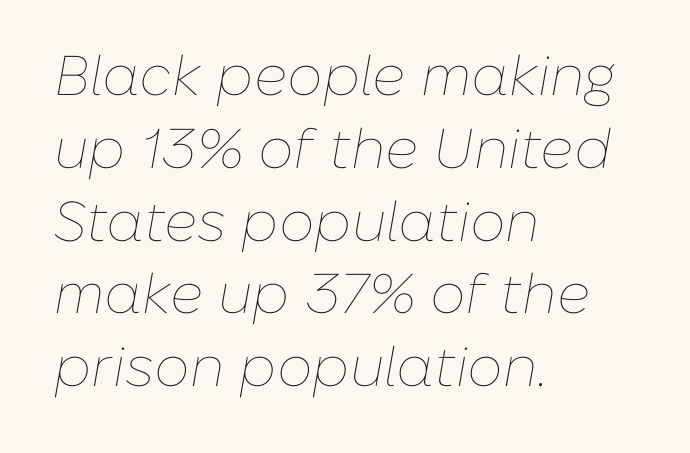
Short and long lines alike share a common starting point at left. The lines sit at an ordinary, default distance from one another. Rule under the text: the space is simply empty. This sample uses plain, unmodified letter spacing. Slant detected: the letters are inclined.
